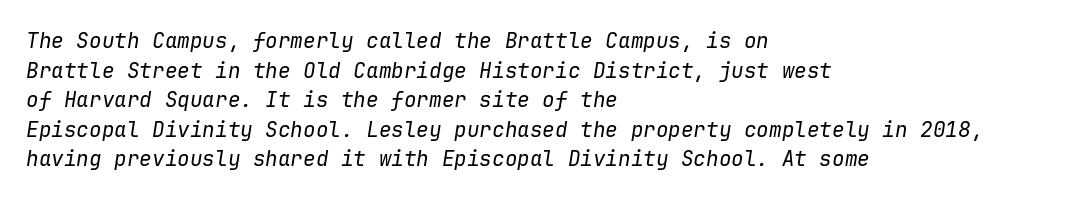
This rendering leaves character spacing at its baseline value. The rows are spaced the way most documents space them. Is the type heavy? It reads as light-to-regular instead. The passage is arranged the way most books set body copy — flush left. The axis of the letterforms is tilted away from vertical.
